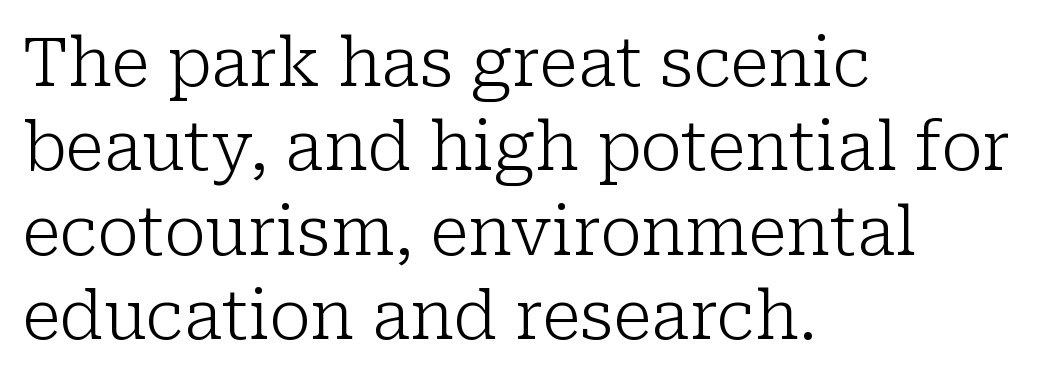
No chunkiness to these letters — they're not bold. Short note: letters normally spaced. Type without underlining. Left-aligned paragraph, ragged on the right. The passage shown is typed in a proportional face where columns would drift.
